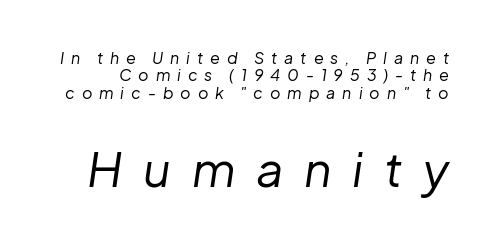
Q: Is the text bold? A: No.
Q: Is the text italic (slanted)? A: Yes, it leans right by about 8 degrees.
Q: Is the text underlined? A: No.
Q: Is the spacing between letters normal or unusually wide? A: Unusually wide.
Q: Is the spacing between lines tight, normal or loose? A: Tight.
Q: Which block of text is set in a larger size, the first (top) or the second (bottom)? A: The second (bottom) one.
Q: Width (condensed, normal, or wide)? A: Normal.
Q: Stroke contrast? A: Low.
Q: x-height? A: Medium.
Q: Monospaced? A: No.
